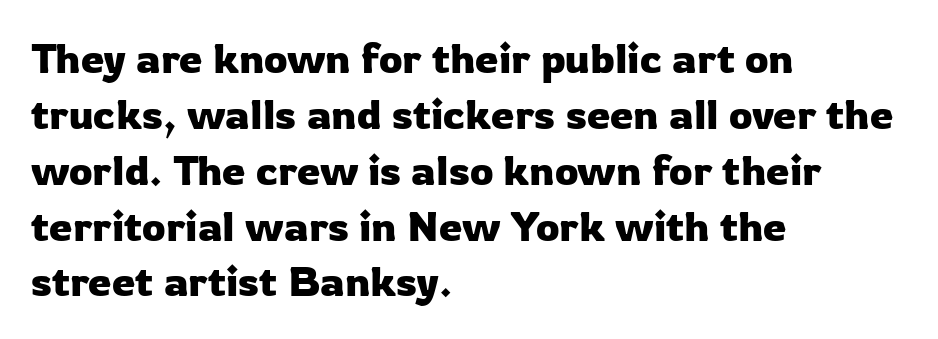
Notice how descenders clear the ascenders below comfortably — that's standard leading. Look at the bottom of the vertical strokes: they stop flat, with no serifs. Compared with typical body copy, the letter spacing here is the same. The rendering anchors every line to the left-hand side.
